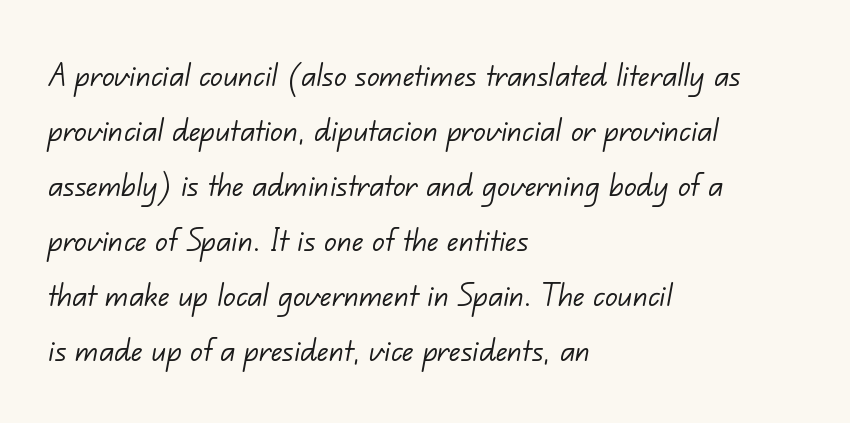
Q: Is the text bold? A: No.
Q: Is the typeface a serif or a sans-serif typeface? A: Sans-serif.
Q: Is the text underlined? A: No.
Q: How is the paragraph aligned? A: Left-aligned.
Q: Is the spacing between letters normal or unusually wide? A: Normal.
Q: Is the spacing between lines tight, normal or loose? A: Normal.
Q: Width (condensed, normal, or wide)? A: Normal.
Q: Stroke contrast? A: Low.
Q: x-height? A: Small.
Q: Monospaced? A: No.
